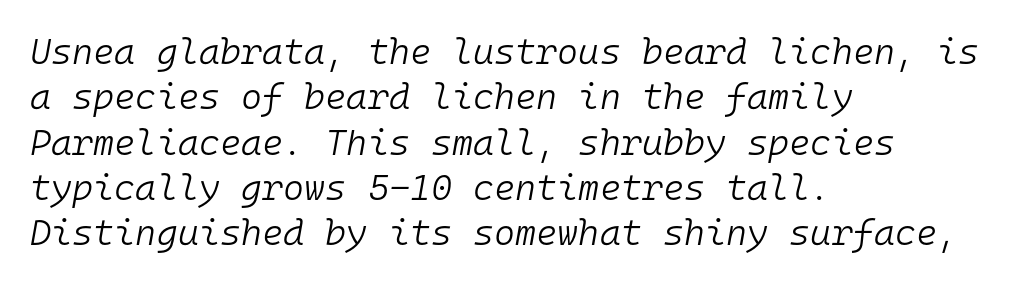
Q: Is the text bold? A: No.
Q: Is the text italic (slanted)? A: Yes, it leans right by about 10 degrees.
Q: Is the text underlined? A: No.
Q: How is the paragraph aligned? A: Left-aligned.
Q: Is the spacing between letters normal or unusually wide? A: Normal.
Q: Is the spacing between lines tight, normal or loose? A: Normal.
Q: Width (condensed, normal, or wide)? A: Normal.
Q: Stroke contrast? A: Low.
Q: x-height? A: Medium.
Q: Monospaced? A: Yes.
